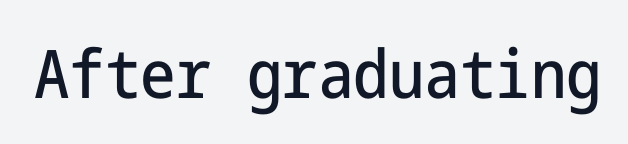
The words here are not underlined. I'd call this a sans setting — the letters go barefoot. Does the lettering tilt? It doesn't — this is upright. Nobody touched the tracking dial on this one.
